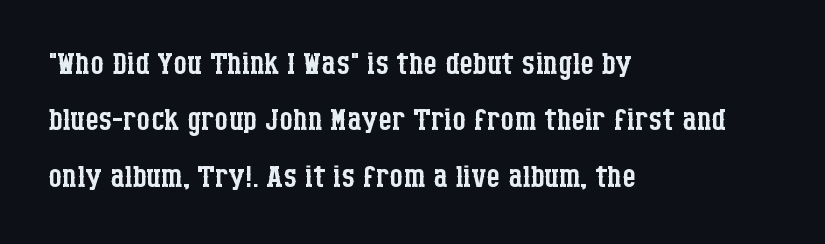
The image shows 43 px regular-weight, condensed serif type, upright; set left-aligned, normal line spacing (1.31x), normal letter spacing, not underlined; low stroke contrast and a large x-height.
